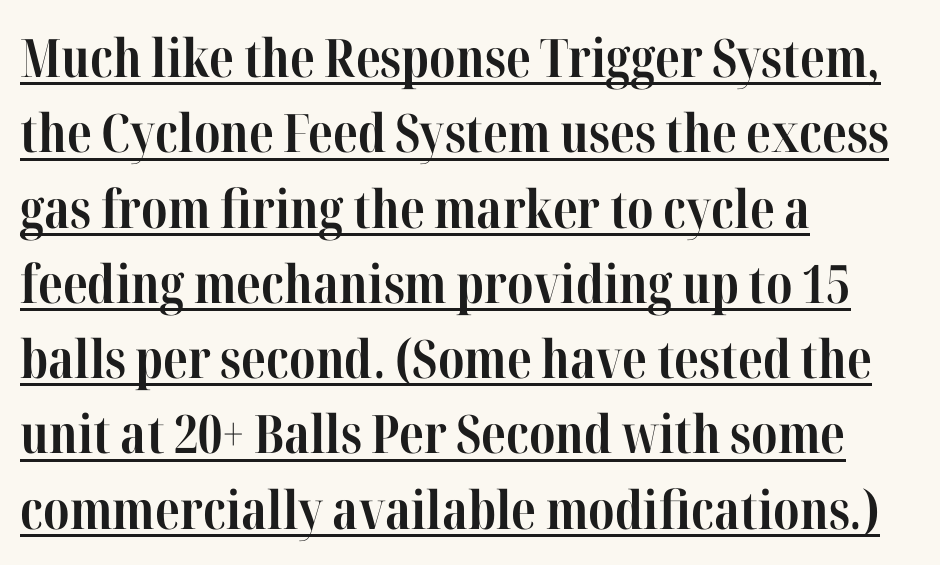
Q: Is the text bold? A: Yes.
Q: Is the text italic (slanted)? A: No, it is upright.
Q: Is the typeface a serif or a sans-serif typeface? A: Serif.
Q: Is the text underlined? A: Yes.
Q: How is the paragraph aligned? A: Left-aligned.
Q: Is the spacing between letters normal or unusually wide? A: Normal.
Q: Is the spacing between lines tight, normal or loose? A: Normal.
Q: Width (condensed, normal, or wide)? A: Condensed.
Q: Stroke contrast? A: High.
Q: x-height? A: Medium.
Q: Monospaced? A: No.
